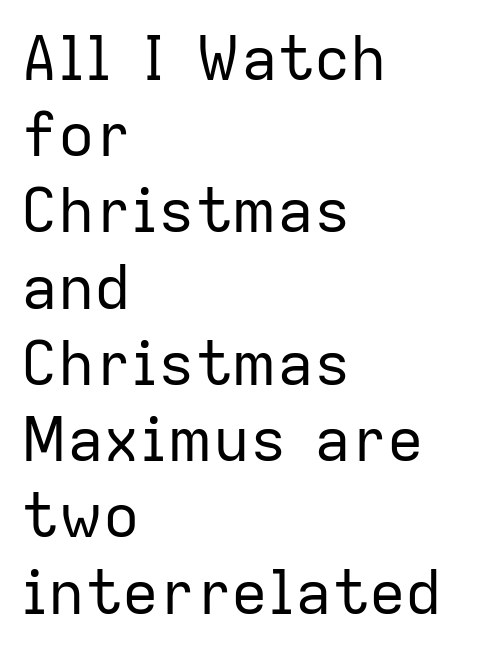
Q: Is the text bold? A: No.
Q: Is the text italic (slanted)? A: No, it is upright.
Q: Is the typeface a serif or a sans-serif typeface? A: Sans-serif.
Q: Is the text underlined? A: No.
Q: How is the paragraph aligned? A: Left-aligned.
Q: Is the spacing between letters normal or unusually wide? A: Normal.
Q: Is the spacing between lines tight, normal or loose? A: Normal.
Q: Width (condensed, normal, or wide)? A: Normal.
Q: Stroke contrast? A: Low.
Q: x-height? A: Medium.
Q: Monospaced? A: No.
